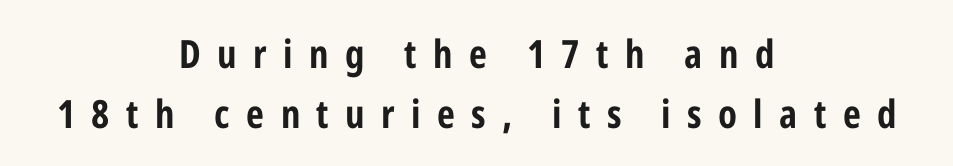
{"serif": "no", "italic": "no", "width": "condensed", "stroke_contrast": "low", "x_height": "medium", "monospaced": "no", "underline": "no", "align": "center", "line_spacing": "normal", "line_spacing_ratio": 1.53, "letter_spacing": "wide", "letter_spacing_em": 0.42, "glyph_px": 39}
